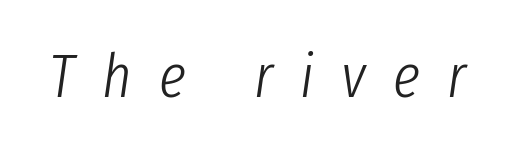
Q: Is the text bold? A: No.
Q: Is the text italic (slanted)? A: Yes, it leans right by about 8 degrees.
Q: Is the text underlined? A: No.
Q: Is the spacing between letters normal or unusually wide? A: Unusually wide.
Q: Width (condensed, normal, or wide)? A: Condensed.
Q: Stroke contrast? A: Low.
Q: x-height? A: Medium.
Q: Monospaced? A: No.
